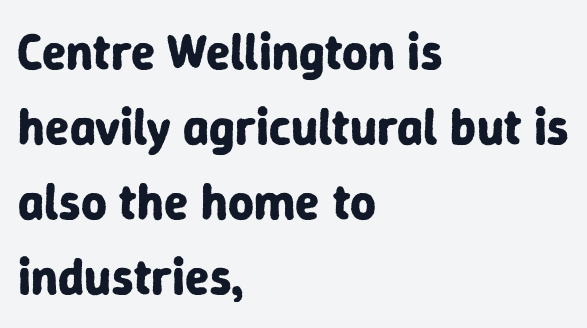
Q: Is the text bold? A: Yes.
Q: Is the text italic (slanted)? A: No, it is upright.
Q: Is the typeface a serif or a sans-serif typeface? A: Sans-serif.
Q: Is the text underlined? A: No.
Q: How is the paragraph aligned? A: Left-aligned.
Q: Is the spacing between letters normal or unusually wide? A: Normal.
Q: Is the spacing between lines tight, normal or loose? A: Normal.
Q: Width (condensed, normal, or wide)? A: Normal.
Q: Stroke contrast? A: Low.
Q: x-height? A: Medium.
Q: Monospaced? A: No.
